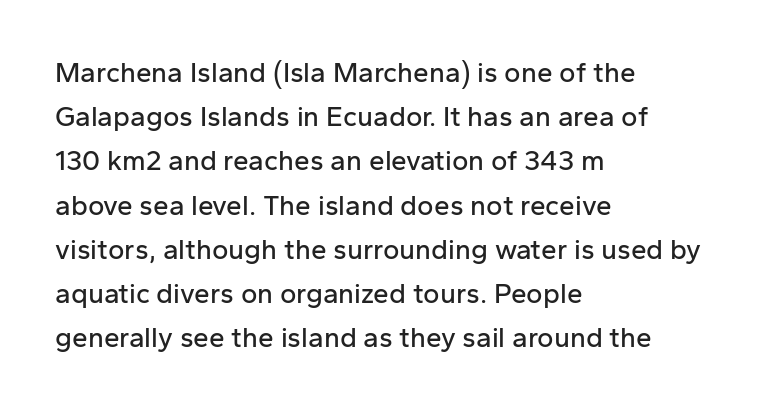
{"serif": "no", "italic": "no", "width": "normal", "stroke_contrast": "low", "x_height": "medium", "monospaced": "no", "underline": "no", "align": "left", "line_spacing": "normal", "line_spacing_ratio": 1.58, "letter_spacing": "normal", "letter_spacing_em": 0.0, "glyph_px": 28}
